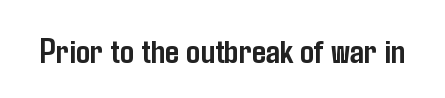
The space directly below the letters is spotless. Here the designer chose a conventional face with non-uniform glyph widths. A roman cut, with each character standing at attention. Spacing between characters is what you'd get straight out of the box. Each glyph is drawn with heavy, bold strokes. I'd call this a sans setting — the letters go barefoot.
